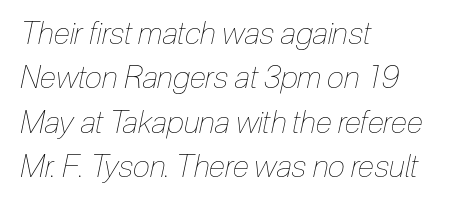
{"italic": "yes", "lean": "right", "slant_degrees": 12, "bold": "no", "weight": "thin", "width": "condensed", "stroke_contrast": "low", "x_height": "medium", "monospaced": "no", "underline": "no", "align": "left", "line_spacing": "normal", "line_spacing_ratio": 1.43, "letter_spacing": "normal", "letter_spacing_em": 0.0, "glyph_px": 31}
